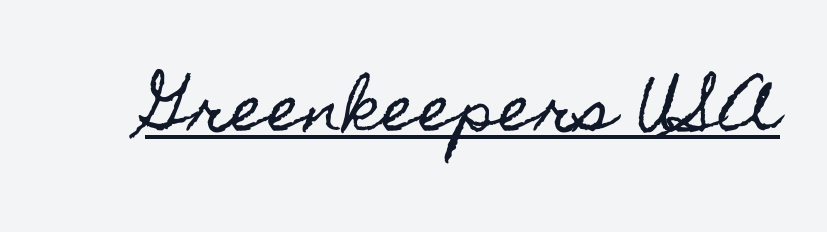
The image shows 63 px condensed type; set normal letter spacing, underlined; a small x-height.
